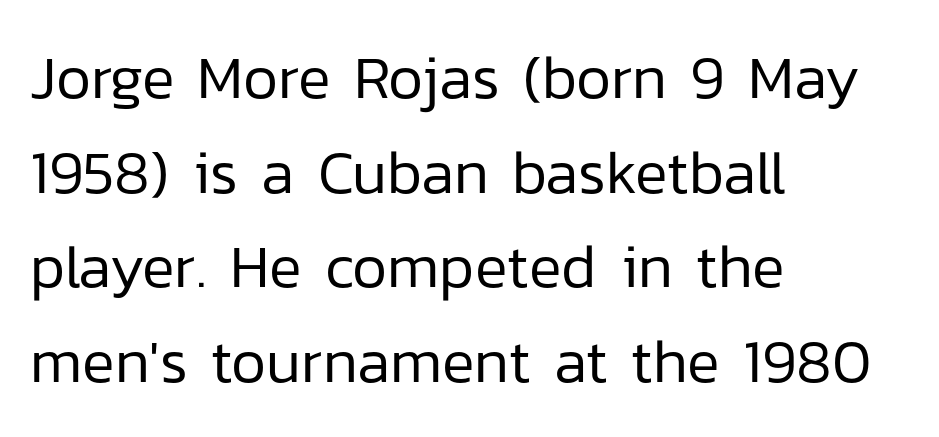
The image shows 61 px regular-weight sans-serif type, upright; set left-aligned, normal line spacing (1.55x), normal letter spacing, not underlined; low stroke contrast and a medium x-height.
